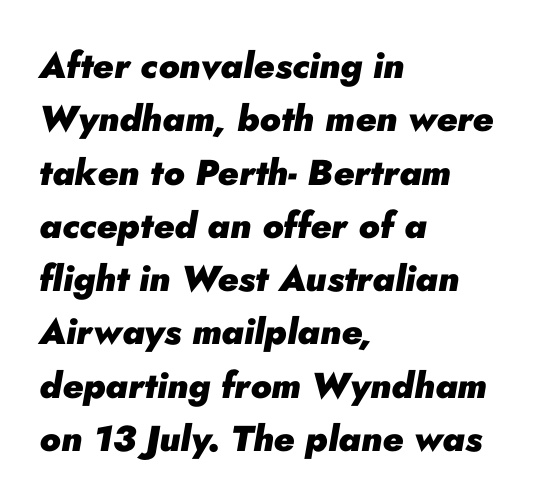
{"italic": "yes", "lean": "right", "slant_degrees": 10, "bold": "yes", "weight": "heavy", "width": "normal", "stroke_contrast": "low", "x_height": "small", "monospaced": "no", "underline": "no", "align": "left", "line_spacing": "normal", "line_spacing_ratio": 1.48, "letter_spacing": "normal", "letter_spacing_em": 0.0, "glyph_px": 36}
